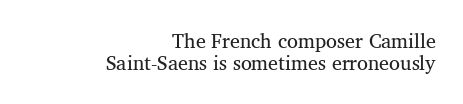
Unbolded letterforms with no extra heft. This rendering leaves character spacing at its baseline value. These lines are set flush right with a ragged left edge. Whoever set this chose condensed vertical rhythm over breathing room.
